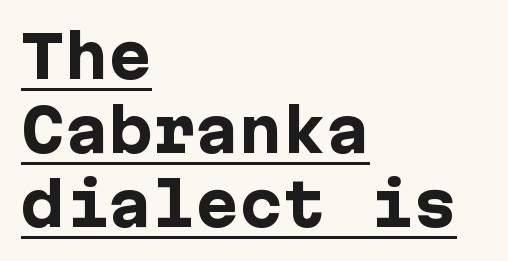
The image shows 58 px heavy sans-serif type, upright; set left-aligned, normal line spacing (1.28x), normal letter spacing, underlined; low stroke contrast and a medium x-height.
